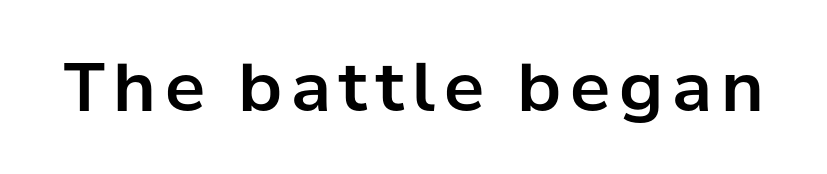
Spacing verdict: proportional, widths tailored to each character. Every stem runs plumb, perpendicular to the baseline. Check where the strokes stop: nothing finishes them off — pure sans. The gap between lines stays unmarked.
